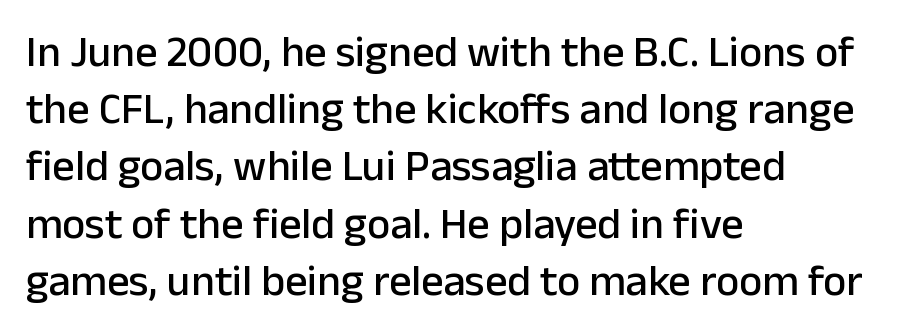
Type without underlining. Characters remain perfectly vertical along every line. This sample has the flowing, uneven cadence of proportional lettering. What's the leading like? Ordinary, nothing unusual. This rendering leaves character spacing at its baseline value. The ragged edge is on the right, which tells us the setting is flush left.
